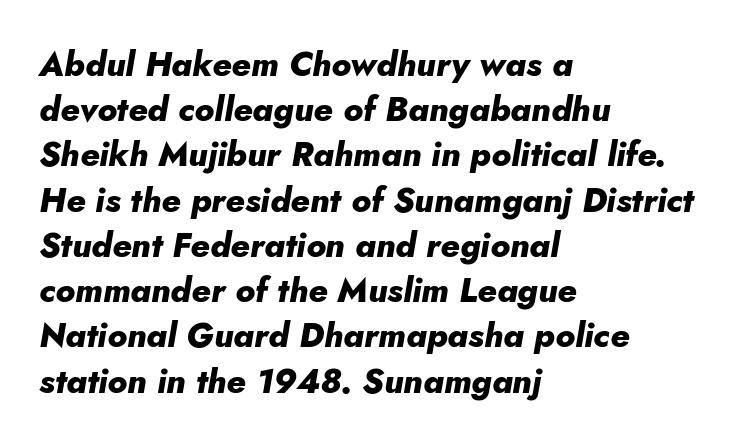
Notice how thick the strokes are: this is what a full bold looks like. Default kerning and tracking; the words read as compact shapes. Looks like regular typesetting: each glyph gets only the width it needs. The text carries the slant typical of an italic or oblique font. This rendering uses left alignment, leaving the right contour irregular.
